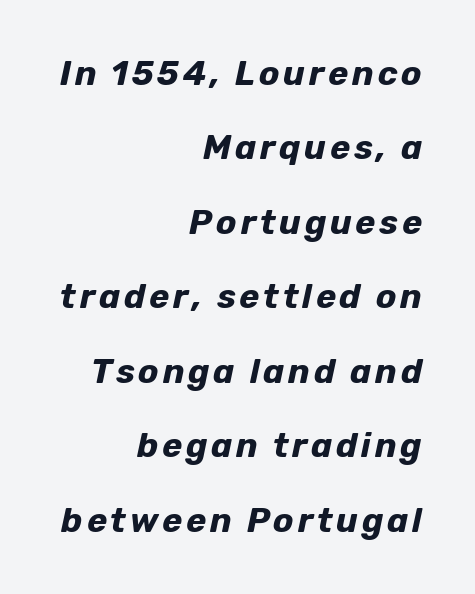
{"italic": "yes", "lean": "right", "slant_degrees": 12, "bold": "yes", "weight": "bold", "width": "normal", "stroke_contrast": "low", "x_height": "medium", "monospaced": "no", "underline": "no", "align": "right", "line_spacing": "loose", "line_spacing_ratio": 2.19, "glyph_px": 34}
